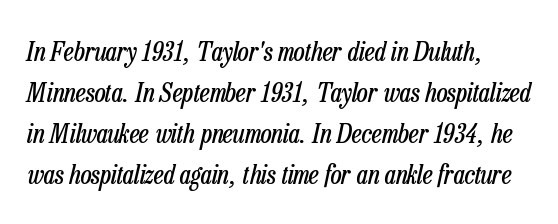
The image shows 27 px text type, italic (leaning right); set normal line spacing (1.52x), normal letter spacing, not underlined.
